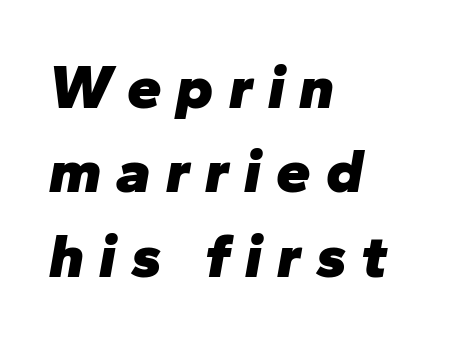
{"italic": "yes", "lean": "right", "slant_degrees": 10, "bold": "yes", "weight": "heavy", "width": "normal", "stroke_contrast": "low", "x_height": "medium", "monospaced": "no", "underline": "no", "align": "left", "line_spacing": "normal", "line_spacing_ratio": 1.36, "letter_spacing": "wide", "letter_spacing_em": 0.24, "glyph_px": 62}
